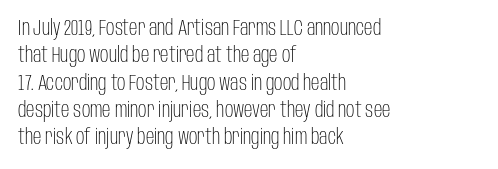
Reading down the block, your eye returns to a fixed left position each line. The weight tops out at a normal text grade. Interline gaps are of average width in this sample. The letters sit at their default tracking, neither squeezed nor spread.
